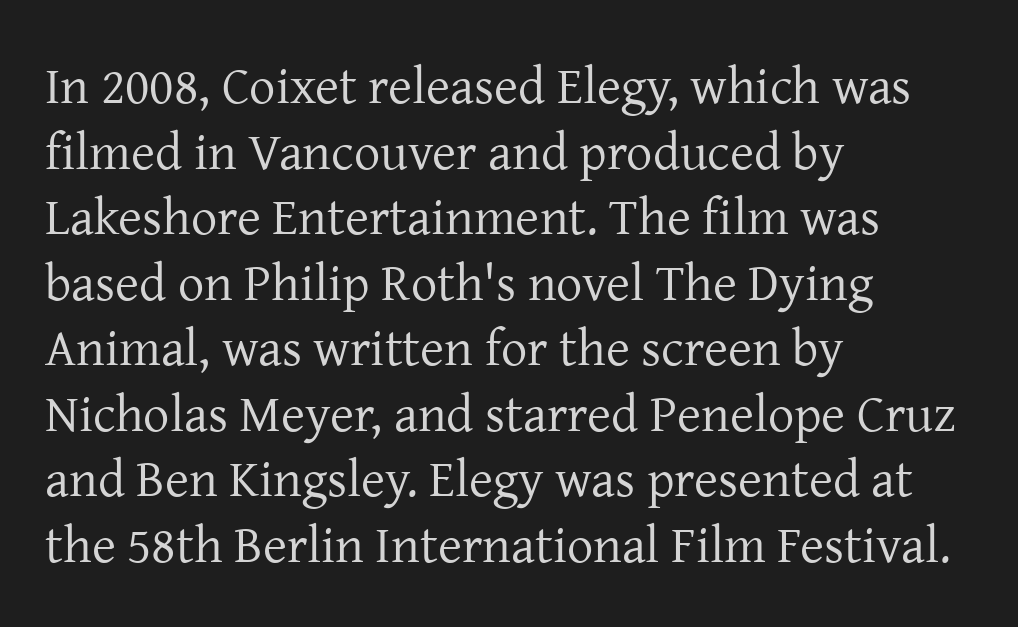
Q: Is the text bold? A: No.
Q: Is the text italic (slanted)? A: No, it is upright.
Q: Is the typeface a serif or a sans-serif typeface? A: Serif.
Q: Is the text underlined? A: No.
Q: How is the paragraph aligned? A: Left-aligned.
Q: Is the spacing between letters normal or unusually wide? A: Normal.
Q: Is the spacing between lines tight, normal or loose? A: Normal.
Q: Width (condensed, normal, or wide)? A: Normal.
Q: Stroke contrast? A: Low.
Q: x-height? A: Medium.
Q: Monospaced? A: No.
